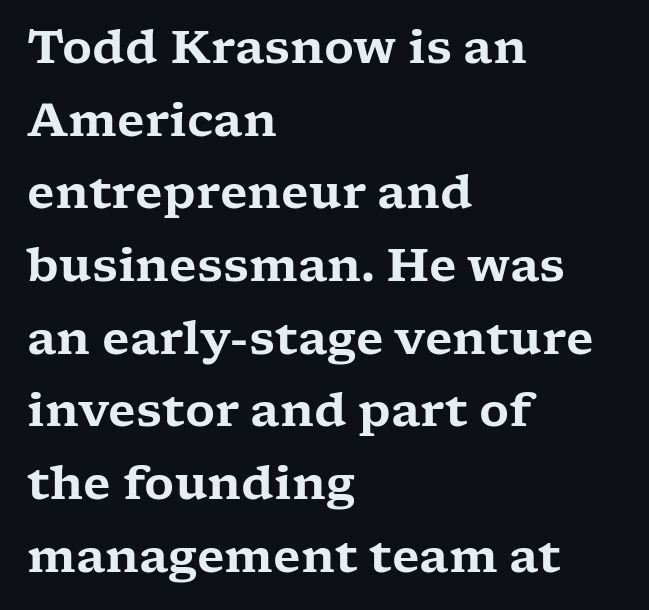
The image shows 46 px wide serif type, upright; set left-aligned, normal line spacing (1.58x), normal letter spacing, not underlined; low stroke contrast and a medium x-height.
